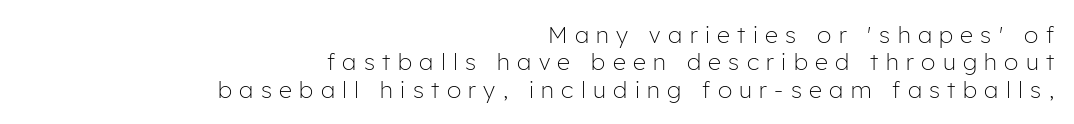
Leftover space on each line is placed entirely before the opening word. Posture: vertical. A quiet, ordinary-to-light weight characterises the typeface. Honestly, the letter spacing is so wide it's the main thing you notice.
